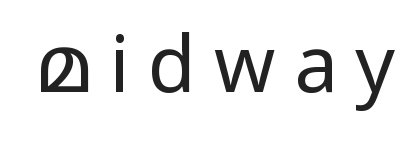
{"serif": "no", "italic": "no", "bold": "no", "weight": "regular", "width": "normal", "stroke_contrast": "low", "x_height": "medium", "monospaced": "no", "underline": "no", "letter_spacing": "wide", "letter_spacing_em": 0.23, "glyph_px": 78}
